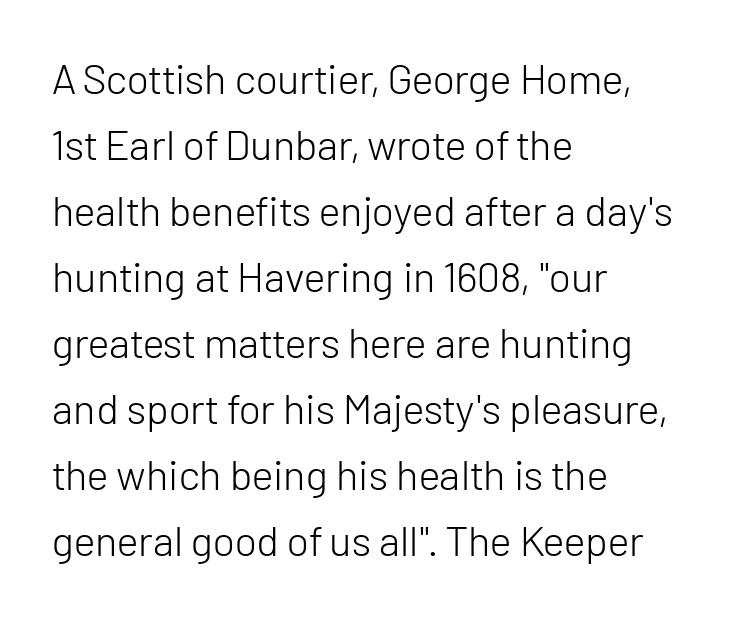
Q: Is the text bold? A: No.
Q: Is the text italic (slanted)? A: No, it is upright.
Q: Is the typeface a serif or a sans-serif typeface? A: Sans-serif.
Q: Is the text underlined? A: No.
Q: How is the paragraph aligned? A: Left-aligned.
Q: Is the spacing between letters normal or unusually wide? A: Normal.
Q: Is the spacing between lines tight, normal or loose? A: Normal.
Q: Width (condensed, normal, or wide)? A: Normal.
Q: Stroke contrast? A: Low.
Q: x-height? A: Medium.
Q: Monospaced? A: No.
